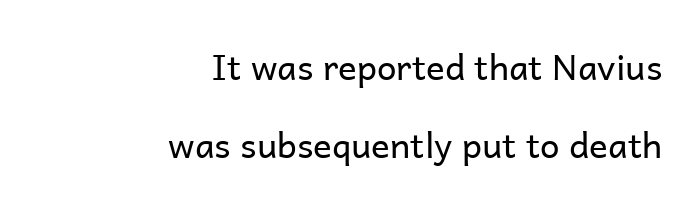
{"serif": "no", "italic": "no", "bold": "no", "weight": "regular", "width": "normal", "stroke_contrast": "low", "x_height": "medium", "monospaced": "no", "underline": "no", "align": "right", "line_spacing": "loose", "line_spacing_ratio": 2.24, "letter_spacing": "normal", "letter_spacing_em": 0.0, "glyph_px": 35}
